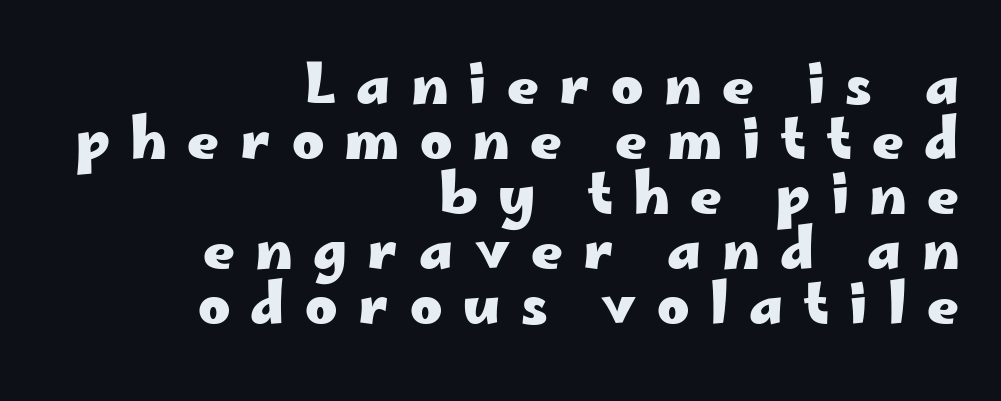
{"serif": "no", "italic": "no", "bold": "yes", "weight": "heavy", "width": "wide", "stroke_contrast": "low", "x_height": "small", "monospaced": "no", "underline": "no", "align": "right", "line_spacing": "tight", "line_spacing_ratio": 1.0, "letter_spacing": "wide", "letter_spacing_em": 0.37, "glyph_px": 55}
